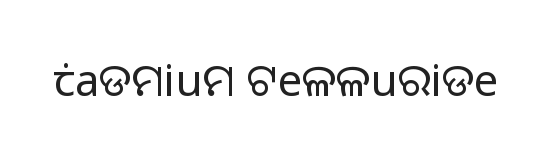
{"serif": "no", "italic": "no", "bold": "no", "weight": "regular", "width": "normal", "stroke_contrast": "low", "x_height": "medium", "monospaced": "no", "underline": "no", "letter_spacing": "normal", "letter_spacing_em": 0.0, "glyph_px": 44}
